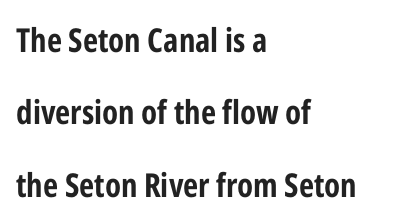
The image shows 33 px bold, condensed sans-serif type, upright; set left-aligned, loose line spacing (2.19x), normal letter spacing, not underlined; low stroke contrast and a medium x-height.
